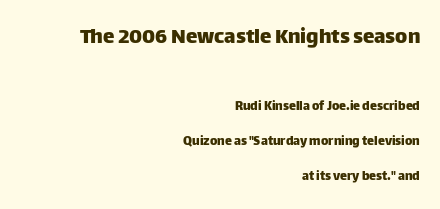
{"italic": "no", "underline": "no", "align": "right", "line_spacing": "loose", "line_spacing_ratio": 2.5, "letter_spacing": "normal", "letter_spacing_em": 0.0, "larger_block": "first", "size_ratio": 1.64, "glyph_px": 23}
